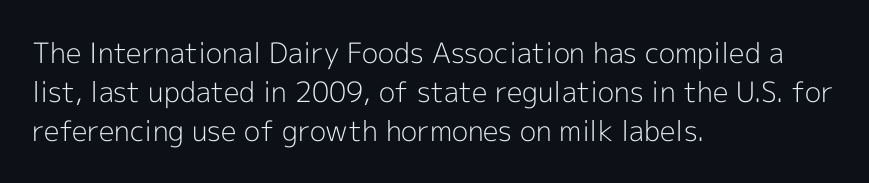
The image shows 28 px light sans-serif type, upright; set left-aligned, normal line spacing (1.4x), normal letter spacing, not underlined; a medium x-height.
